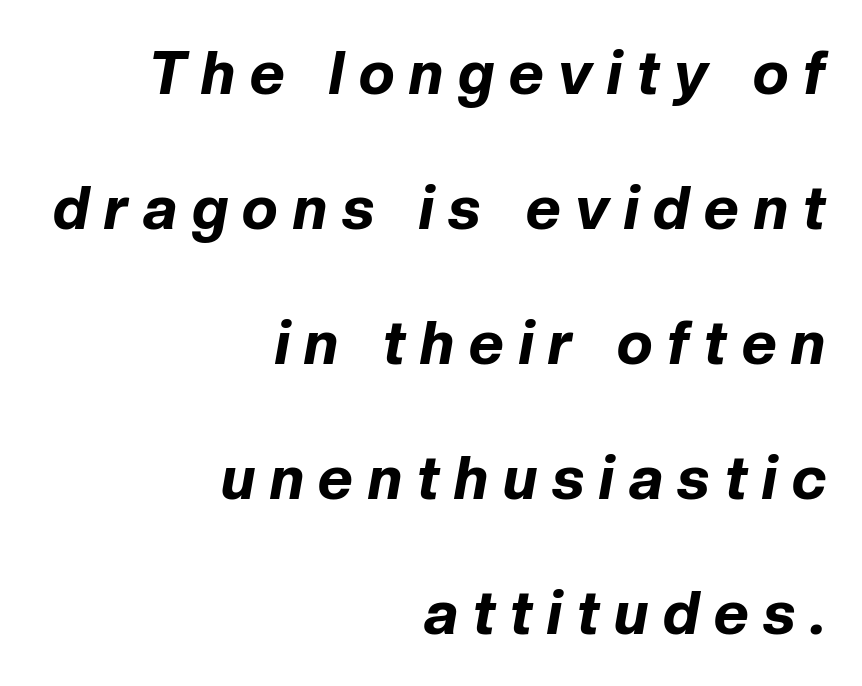
The image shows 60 px bold type, italic (leaning right); set right-aligned, loose line spacing (2.25x), unusually wide letter spacing (+0.25 em), not underlined; low stroke contrast and a medium x-height.
